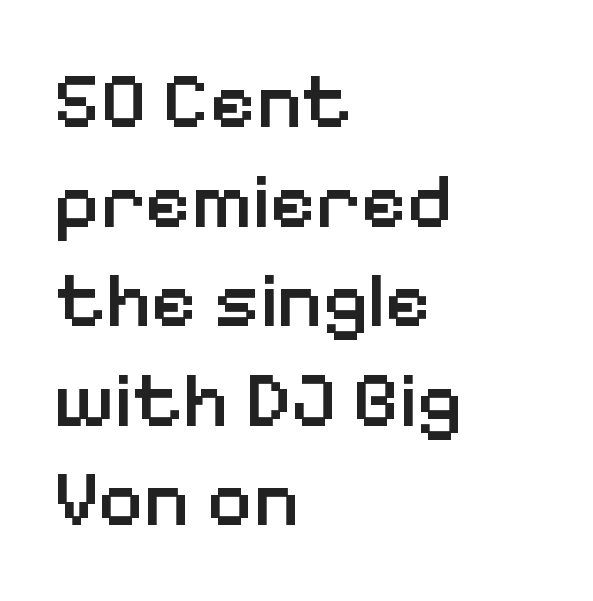
{"serif": "no", "italic": "no", "bold": "semi", "weight": "semibold", "width": "normal", "stroke_contrast": "low", "x_height": "medium", "monospaced": "no", "underline": "no", "align": "left", "line_spacing": "normal", "line_spacing_ratio": 1.26, "letter_spacing": "normal", "letter_spacing_em": 0.0, "glyph_px": 79}
